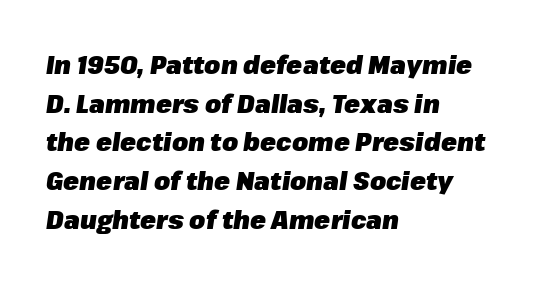
The image shows 26 px bold type, italic (leaning right); set left-aligned, normal line spacing (1.49x), normal letter spacing, not underlined.
